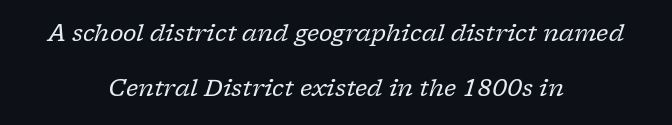
Q: Is the text bold? A: No.
Q: Is the text italic (slanted)? A: Yes, it leans right by about 17 degrees.
Q: Is the text underlined? A: No.
Q: How is the paragraph aligned? A: Centered.
Q: Is the spacing between letters normal or unusually wide? A: Normal.
Q: Is the spacing between lines tight, normal or loose? A: Loose.
